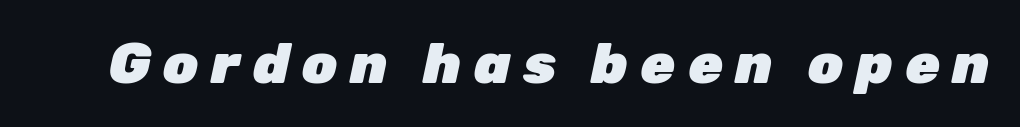
Q: Is the text bold? A: Yes.
Q: Is the text italic (slanted)? A: Yes, it leans right by about 12 degrees.
Q: Is the text underlined? A: No.
Q: Is the spacing between letters normal or unusually wide? A: Unusually wide.
Q: Width (condensed, normal, or wide)? A: Normal.
Q: Stroke contrast? A: Low.
Q: x-height? A: Medium.
Q: Monospaced? A: No.
